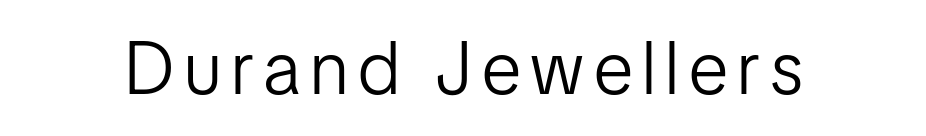
Q: Is the text bold? A: No.
Q: Is the text italic (slanted)? A: No, it is upright.
Q: Is the typeface a serif or a sans-serif typeface? A: Sans-serif.
Q: Is the text underlined? A: No.
Q: Width (condensed, normal, or wide)? A: Condensed.
Q: Stroke contrast? A: Low.
Q: x-height? A: Medium.
Q: Monospaced? A: No.
